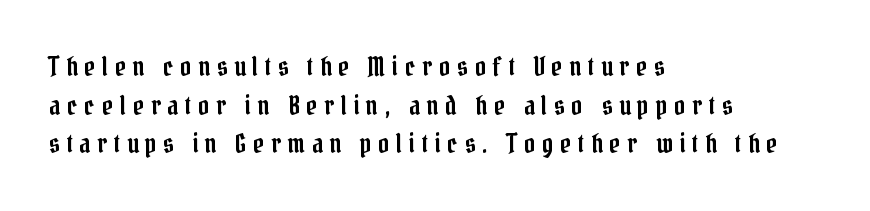
The image shows 26 px text type, upright; set left-aligned, normal line spacing (1.49x), unusually wide letter spacing (+0.27 em), not underlined.
